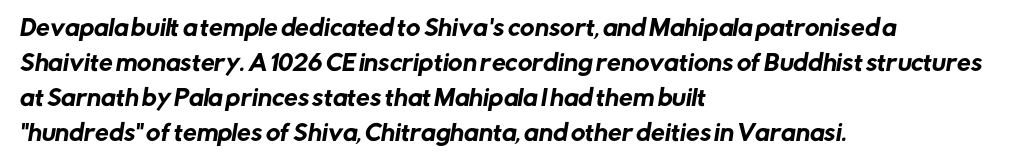
Q: Is the text underlined? A: No.
Q: How is the paragraph aligned? A: Left-aligned.
Q: Is the spacing between letters normal or unusually wide? A: Normal.
Q: Is the spacing between lines tight, normal or loose? A: Normal.
